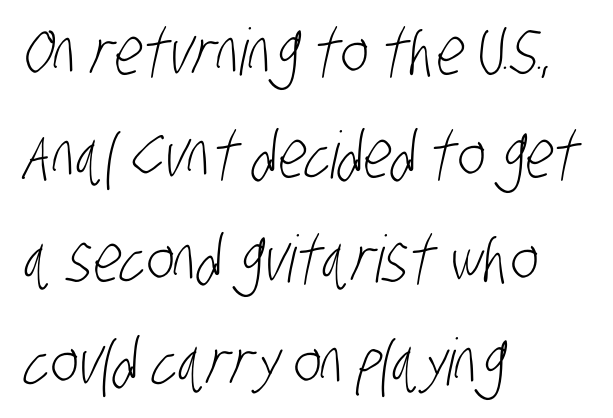
No chunkiness to these letters — they're not bold. Examine the stroke ends and you'll find no serifs. The lines in this sample share a left origin and differ only in where they stop. Inter-character spacing is left at the font's built-in metrics. The space between consecutive lines is moderate. Bare-footed words on every line.
